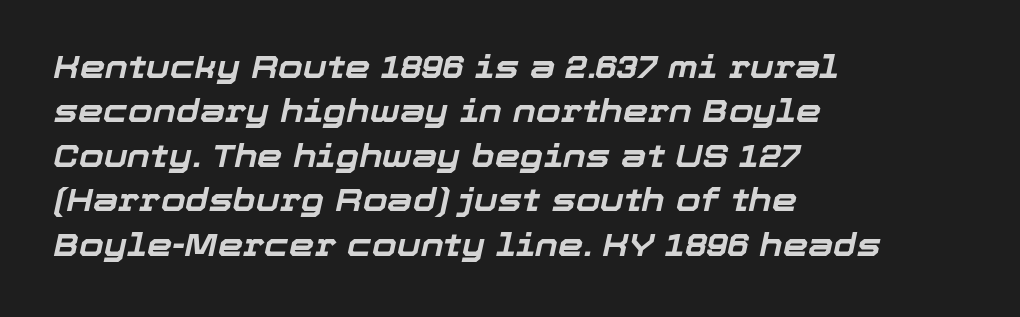
Q: Is the text bold? A: Yes.
Q: Is the text italic (slanted)? A: Yes, it leans right by about 12 degrees.
Q: Is the text underlined? A: No.
Q: How is the paragraph aligned? A: Left-aligned.
Q: Is the spacing between letters normal or unusually wide? A: Normal.
Q: Is the spacing between lines tight, normal or loose? A: Normal.
Q: Width (condensed, normal, or wide)? A: Normal.
Q: Stroke contrast? A: Low.
Q: x-height? A: Medium.
Q: Monospaced? A: No.
